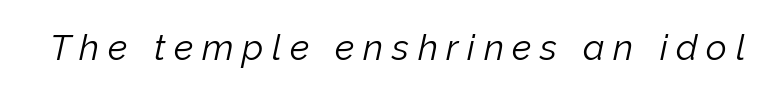
Display-style spreading of the glyphs; the letterfit is very open. The letterforms sit at book weight or below. Compared with ordinary roman type, these characters are visibly tilted. Do the characters align in a grid? No, the font is proportional.
